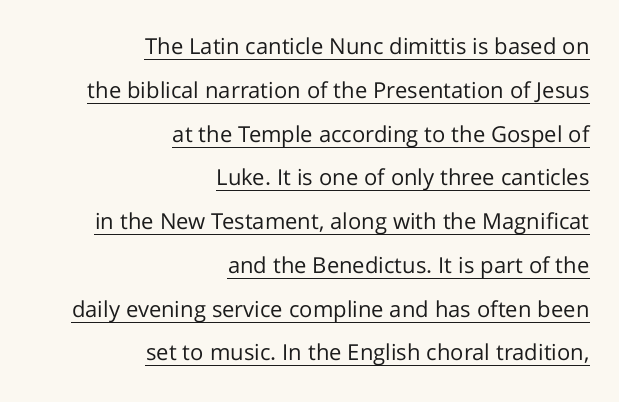
Q: Is the text bold? A: No.
Q: Is the text italic (slanted)? A: No, it is upright.
Q: Is the text underlined? A: Yes.
Q: How is the paragraph aligned? A: Right-aligned.
Q: Is the spacing between letters normal or unusually wide? A: Normal.
Q: Is the spacing between lines tight, normal or loose? A: Loose.
